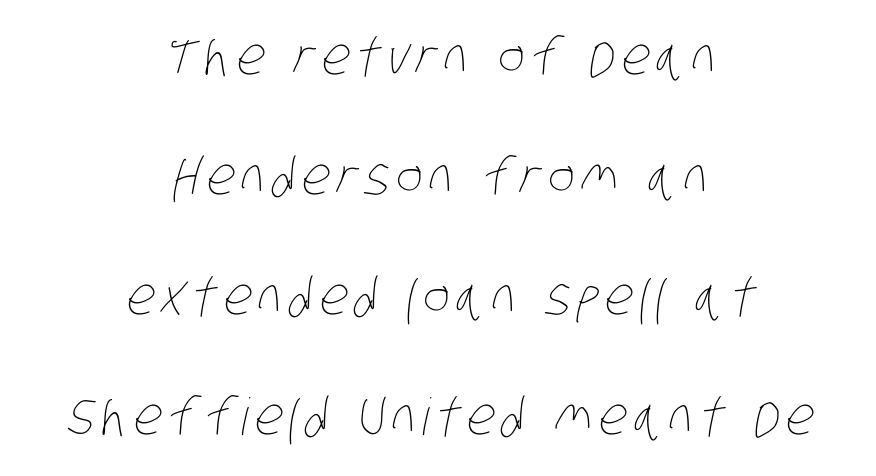
The image shows 51 px thin, condensed type; set centered, loose line spacing (2.35x), not underlined; low stroke contrast and a large x-height.
